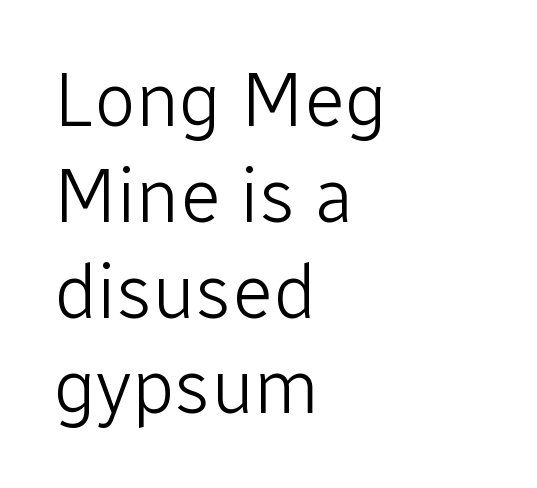
The image shows 76 px light sans-serif type, upright; set left-aligned, normal line spacing (1.26x), normal letter spacing, not underlined; low stroke contrast and a medium x-height.
